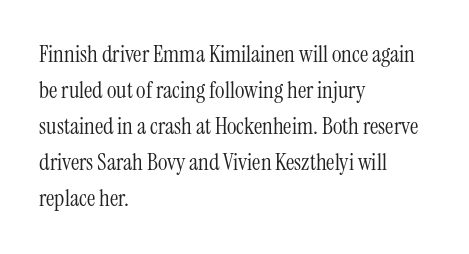
Q: Is the text bold? A: No.
Q: Is the text italic (slanted)? A: No, it is upright.
Q: Is the text underlined? A: No.
Q: How is the paragraph aligned? A: Left-aligned.
Q: Is the spacing between letters normal or unusually wide? A: Normal.
Q: Is the spacing between lines tight, normal or loose? A: Normal.
